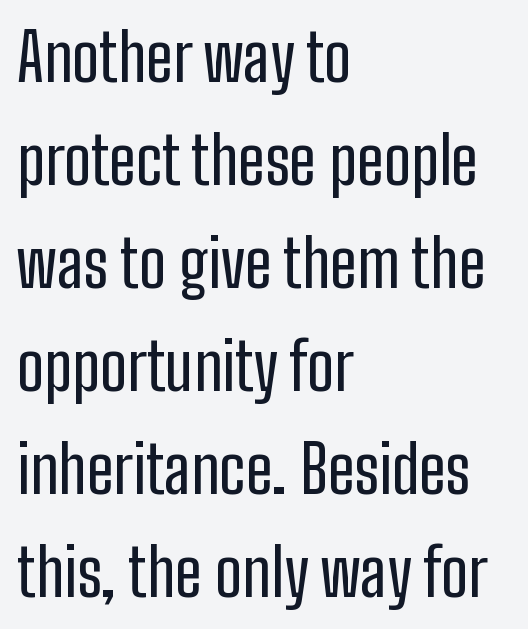
The image shows 66 px condensed sans-serif type, upright; set left-aligned, normal line spacing (1.56x), normal letter spacing, not underlined; low stroke contrast and a medium x-height.
